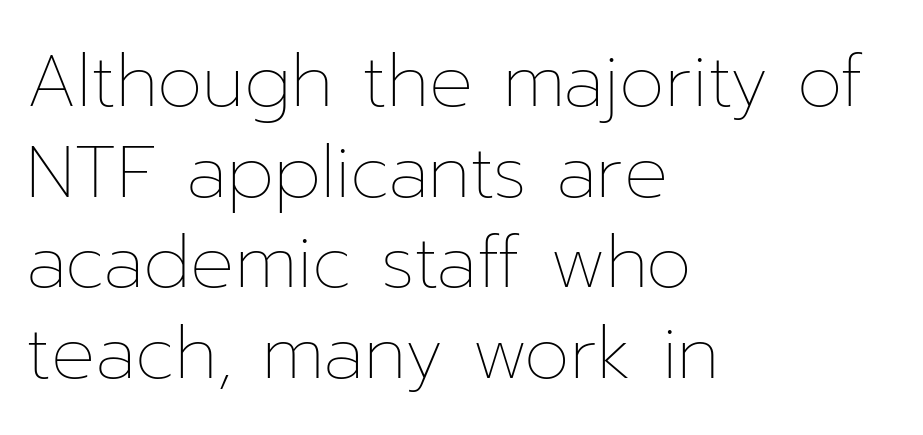
The image shows 73 px thin type, upright; set left-aligned, line spacing 1.24x, normal letter spacing, not underlined; low stroke contrast and a medium x-height.
